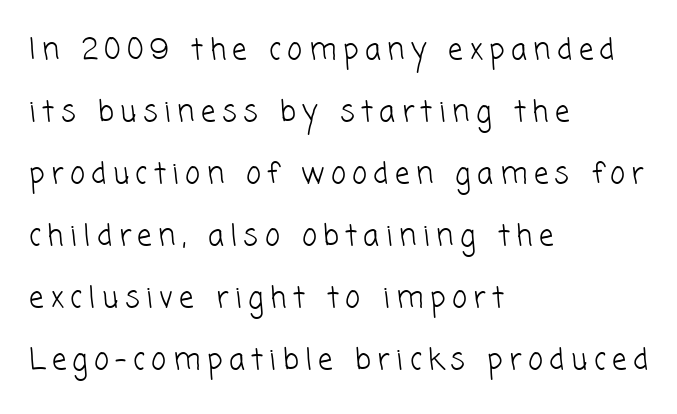
{"serif": "no", "bold": "no", "weight": "light", "width": "normal", "stroke_contrast": "low", "x_height": "medium", "monospaced": "no", "underline": "no", "align": "left", "line_spacing": "loose", "line_spacing_ratio": 2.14, "letter_spacing": "wide", "letter_spacing_em": 0.22, "glyph_px": 29}
